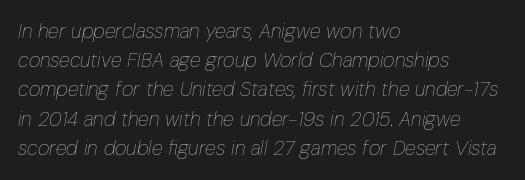
Q: Is the text bold? A: No.
Q: Is the text italic (slanted)? A: Yes, it leans right by about 10 degrees.
Q: Is the text underlined? A: No.
Q: How is the paragraph aligned? A: Left-aligned.
Q: Is the spacing between letters normal or unusually wide? A: Normal.
Q: Is the spacing between lines tight, normal or loose? A: Normal.
